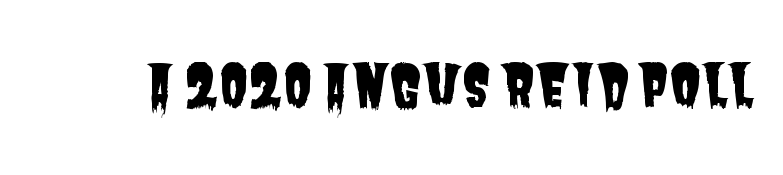
{"serif": "no", "width": "condensed", "stroke_contrast": "low", "x_height": "large", "monospaced": "no", "underline": "no", "letter_spacing": "normal", "letter_spacing_em": 0.0, "glyph_px": 58}
